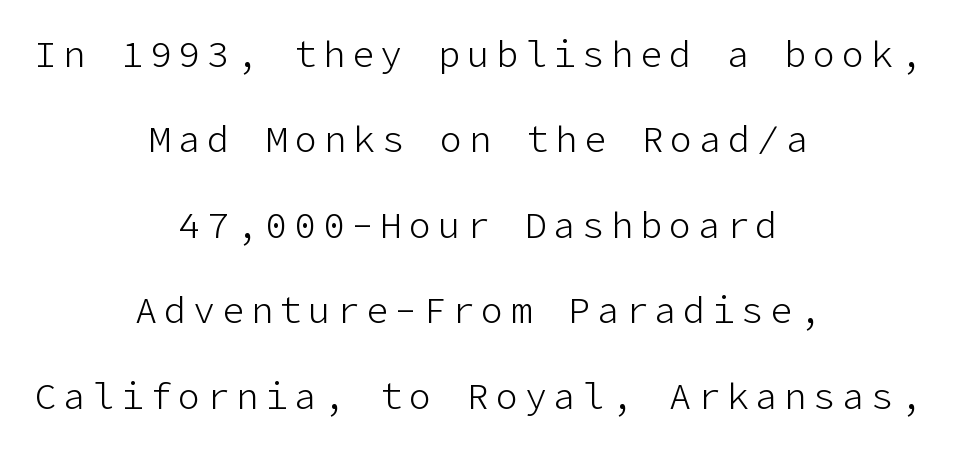
{"serif": "no", "italic": "no", "bold": "no", "weight": "light", "width": "normal", "stroke_contrast": "low", "x_height": "medium", "underline": "no", "align": "center", "line_spacing": "loose", "line_spacing_ratio": 2.31, "glyph_px": 37}
